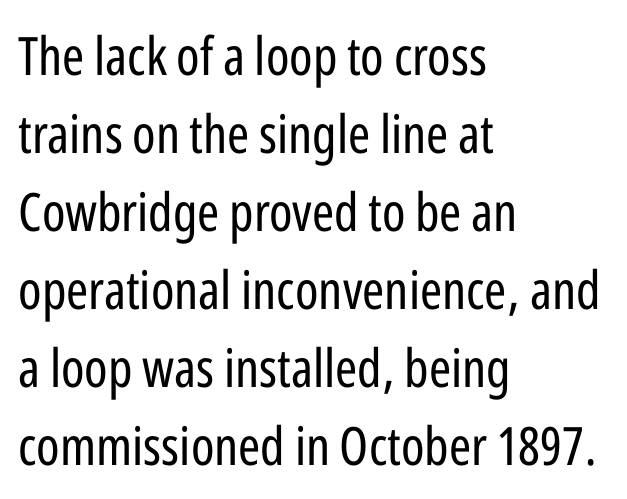
Q: Is the text bold? A: No.
Q: Is the text italic (slanted)? A: No, it is upright.
Q: Is the typeface a serif or a sans-serif typeface? A: Sans-serif.
Q: Is the text underlined? A: No.
Q: How is the paragraph aligned? A: Left-aligned.
Q: Is the spacing between letters normal or unusually wide? A: Normal.
Q: Is the spacing between lines tight, normal or loose? A: Normal.
Q: Width (condensed, normal, or wide)? A: Condensed.
Q: Stroke contrast? A: Low.
Q: x-height? A: Medium.
Q: Monospaced? A: No.
